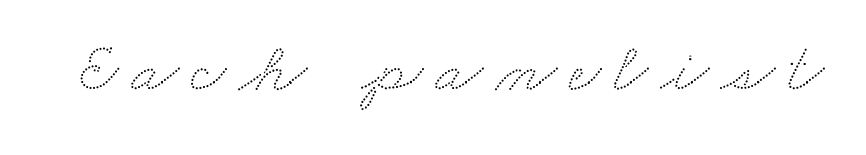
Q: Is the text underlined? A: No.
Q: Width (condensed, normal, or wide)? A: Wide.
Q: Stroke contrast? A: Low.
Q: x-height? A: Small.
Q: Monospaced? A: No.
